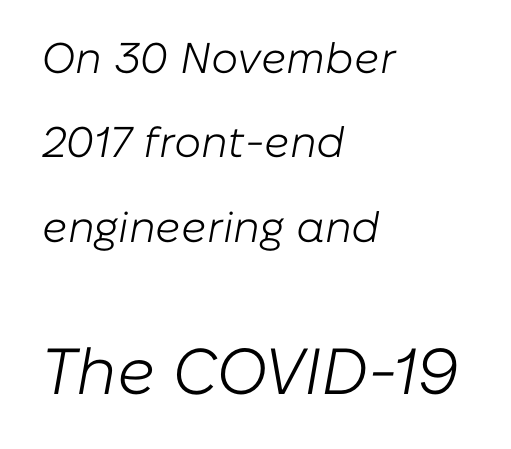
All the whitespace from short lines collects on the right. The zone under the glyphs is completely vacant. Rows of type keep a wide berth in the vertical direction. A typesetter would mark this as italic. Each letter keeps its own natural width here, so spacing adapts to shape. Here the second block reads like a headline and the first like body copy.
